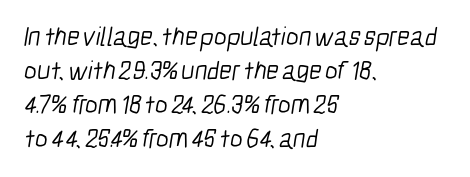
Q: Is the text bold? A: No.
Q: Is the text underlined? A: No.
Q: How is the paragraph aligned? A: Left-aligned.
Q: Is the spacing between letters normal or unusually wide? A: Normal.
Q: Is the spacing between lines tight, normal or loose? A: Normal.
